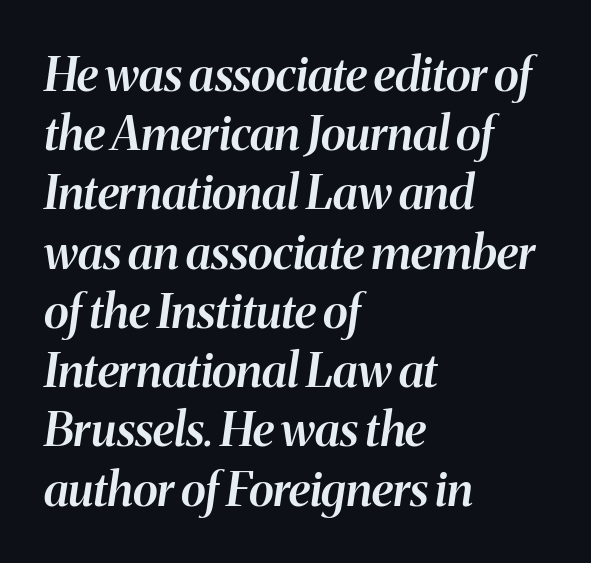
Q: Is the text bold? A: Semi-bold.
Q: Is the text italic (slanted)? A: Yes, it leans right by about 8 degrees.
Q: Is the text underlined? A: No.
Q: How is the paragraph aligned? A: Left-aligned.
Q: Is the spacing between letters normal or unusually wide? A: Normal.
Q: Is the spacing between lines tight, normal or loose? A: Normal.
Q: Width (condensed, normal, or wide)? A: Normal.
Q: Stroke contrast? A: Medium.
Q: x-height? A: Medium.
Q: Monospaced? A: No.
